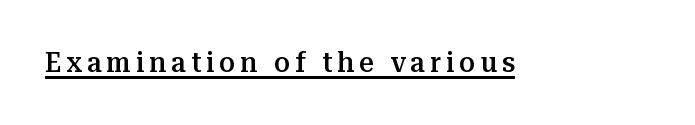
{"serif": "yes", "italic": "no", "bold": "semi", "weight": "semibold", "width": "normal", "stroke_contrast": "medium", "x_height": "medium", "monospaced": "no", "underline": "yes", "glyph_px": 29}
